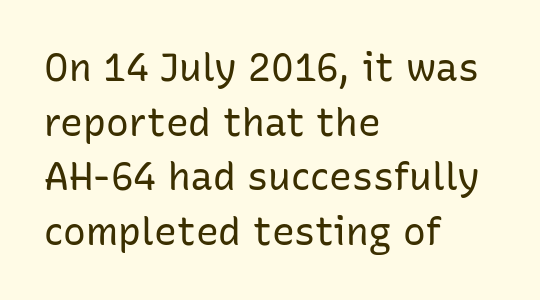
The image shows 38 px regular-weight sans-serif type, upright; set left-aligned, normal line spacing (1.44x), normal letter spacing, not underlined; low stroke contrast and a medium x-height.
